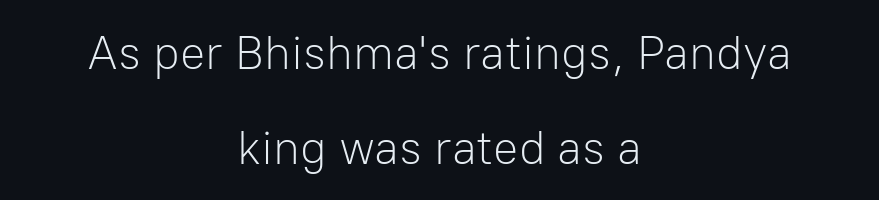
Q: Is the text bold? A: No.
Q: Is the text italic (slanted)? A: No, it is upright.
Q: Is the typeface a serif or a sans-serif typeface? A: Sans-serif.
Q: Is the text underlined? A: No.
Q: How is the paragraph aligned? A: Centered.
Q: Is the spacing between letters normal or unusually wide? A: Normal.
Q: Is the spacing between lines tight, normal or loose? A: Loose.
Q: Width (condensed, normal, or wide)? A: Normal.
Q: Stroke contrast? A: Low.
Q: x-height? A: Medium.
Q: Monospaced? A: No.
